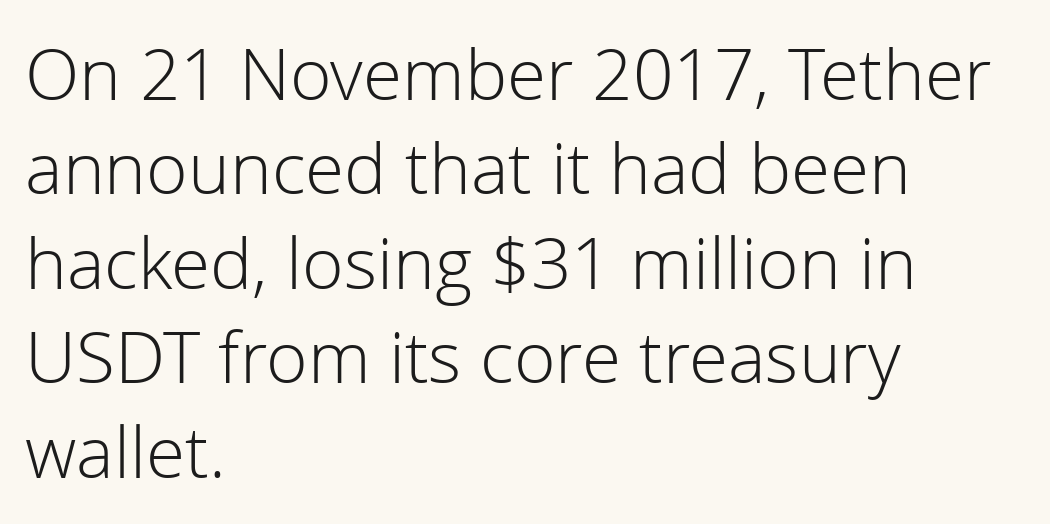
Q: Is the text bold? A: No.
Q: Is the text italic (slanted)? A: No, it is upright.
Q: Is the typeface a serif or a sans-serif typeface? A: Sans-serif.
Q: Is the text underlined? A: No.
Q: How is the paragraph aligned? A: Left-aligned.
Q: Is the spacing between letters normal or unusually wide? A: Normal.
Q: Is the spacing between lines tight, normal or loose? A: Normal.
Q: Width (condensed, normal, or wide)? A: Normal.
Q: Stroke contrast? A: Low.
Q: x-height? A: Medium.
Q: Monospaced? A: No.
